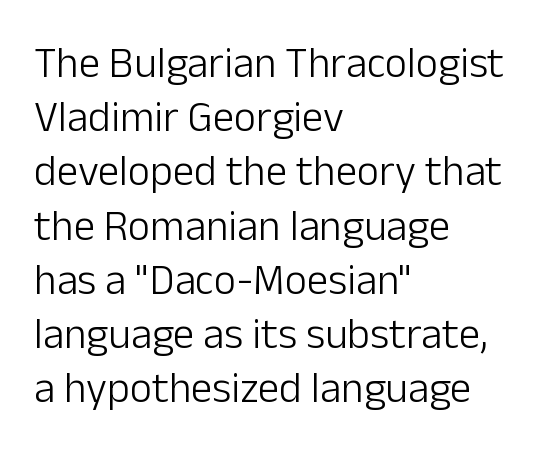
Q: Is the text bold? A: No.
Q: Is the text italic (slanted)? A: No, it is upright.
Q: Is the typeface a serif or a sans-serif typeface? A: Sans-serif.
Q: Is the text underlined? A: No.
Q: How is the paragraph aligned? A: Left-aligned.
Q: Is the spacing between letters normal or unusually wide? A: Normal.
Q: Is the spacing between lines tight, normal or loose? A: Normal.
Q: Width (condensed, normal, or wide)? A: Normal.
Q: Stroke contrast? A: Low.
Q: x-height? A: Medium.
Q: Monospaced? A: No.
